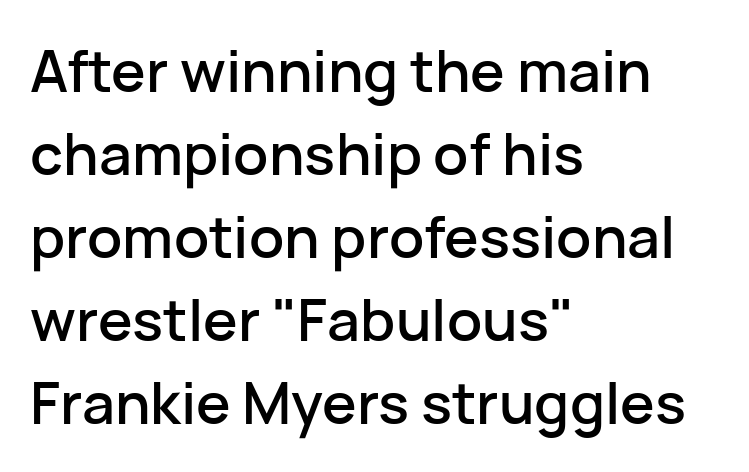
{"serif": "no", "italic": "no", "width": "normal", "stroke_contrast": "low", "x_height": "medium", "monospaced": "no", "underline": "no", "align": "left", "line_spacing": "normal", "line_spacing_ratio": 1.43, "letter_spacing": "normal", "letter_spacing_em": 0.0, "glyph_px": 58}
